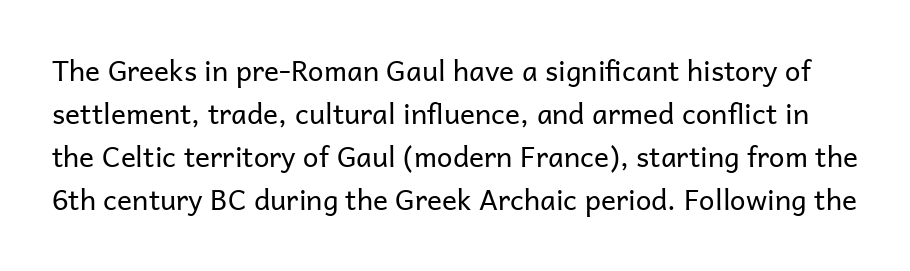
Q: Is the text bold? A: No.
Q: Is the text italic (slanted)? A: No, it is upright.
Q: Is the typeface a serif or a sans-serif typeface? A: Sans-serif.
Q: Is the text underlined? A: No.
Q: Is the spacing between letters normal or unusually wide? A: Normal.
Q: Is the spacing between lines tight, normal or loose? A: Normal.
Q: Width (condensed, normal, or wide)? A: Normal.
Q: Stroke contrast? A: Low.
Q: x-height? A: Medium.
Q: Monospaced? A: No.
